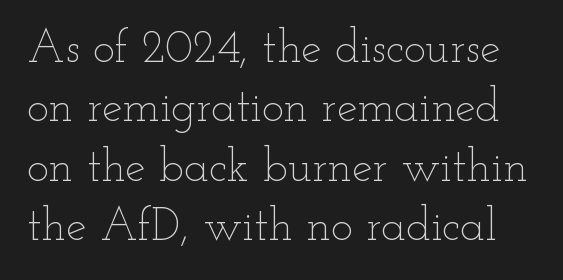
{"italic": "no", "bold": "no", "weight": "thin", "width": "wide", "stroke_contrast": "low", "x_height": "small", "monospaced": "no", "underline": "no", "line_spacing": "normal", "line_spacing_ratio": 1.29, "letter_spacing": "normal", "letter_spacing_em": 0.0, "glyph_px": 46}
